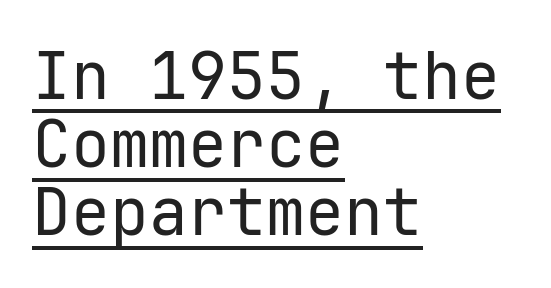
{"serif": "no", "italic": "no", "bold": "no", "weight": "regular", "width": "normal", "stroke_contrast": "low", "x_height": "medium", "monospaced": "yes", "underline": "yes", "align": "left", "line_spacing": "tight", "line_spacing_ratio": 1.05, "letter_spacing": "normal", "letter_spacing_em": 0.0, "glyph_px": 65}
